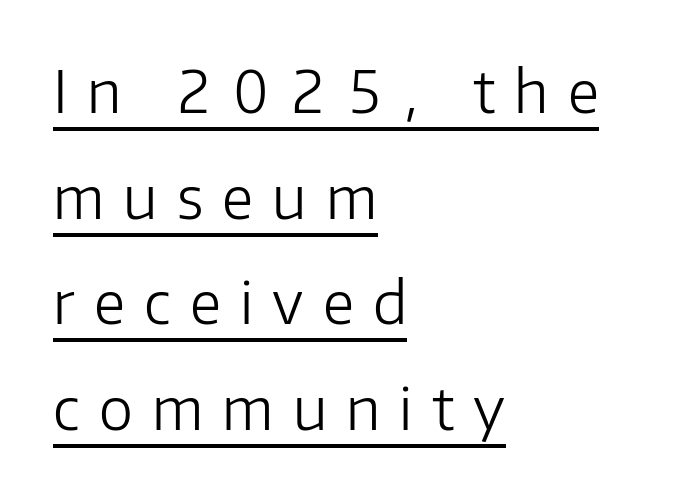
{"serif": "no", "italic": "no", "bold": "no", "weight": "light", "width": "normal", "stroke_contrast": "low", "x_height": "medium", "monospaced": "no", "underline": "yes", "align": "left", "line_spacing_ratio": 1.82, "letter_spacing": "wide", "letter_spacing_em": 0.33, "glyph_px": 58}
